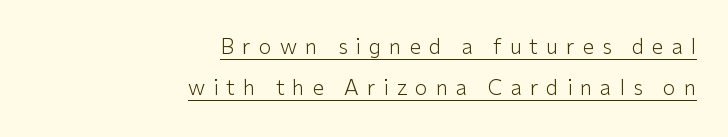
The image shows 21 px text type, upright; set right-aligned, loose line spacing (1.95x), unusually wide letter spacing (+0.38 em), underlined.
